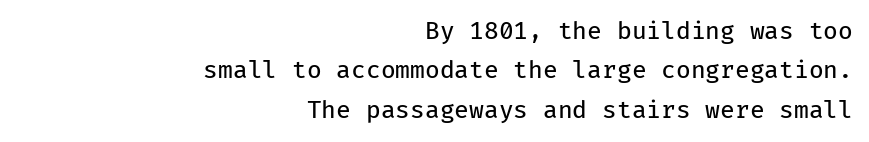
{"italic": "no", "bold": "no", "underline": "no", "align": "right", "line_spacing": "normal", "line_spacing_ratio": 1.64, "letter_spacing": "normal", "letter_spacing_em": 0.0, "glyph_px": 24}
